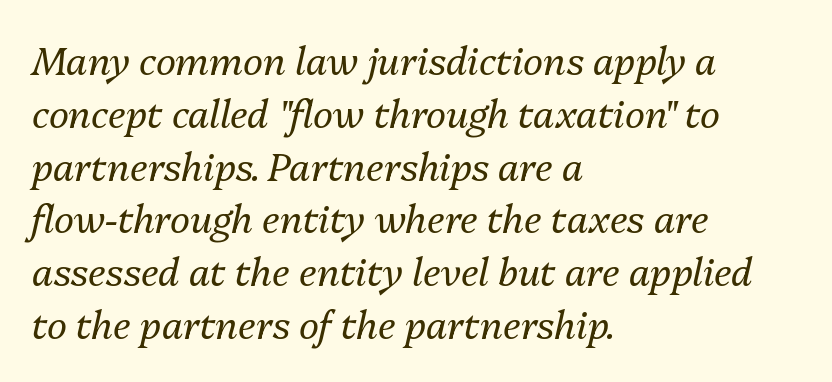
{"italic": "yes", "lean": "right", "slant_degrees": 13, "bold": "no", "weight": "regular", "width": "normal", "stroke_contrast": "medium", "x_height": "medium", "monospaced": "no", "underline": "no", "align": "left", "line_spacing": "normal", "line_spacing_ratio": 1.39, "letter_spacing": "normal", "letter_spacing_em": 0.0, "glyph_px": 38}
